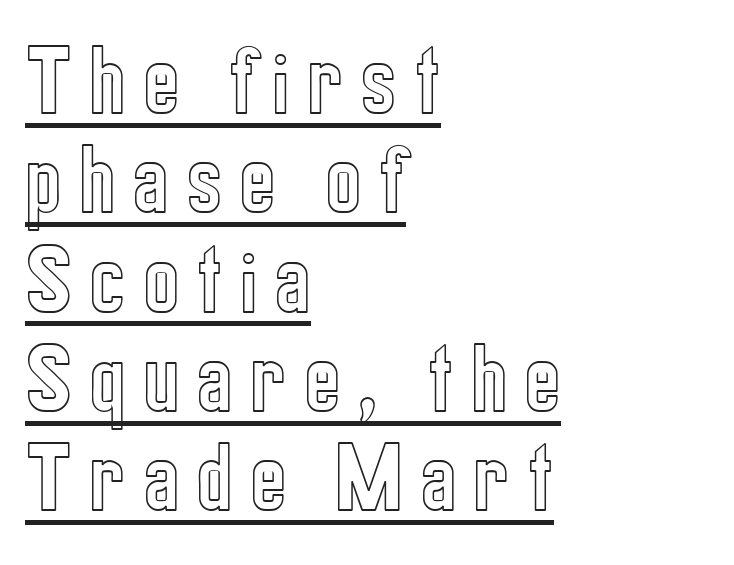
{"italic": "no", "width": "condensed", "x_height": "medium", "monospaced": "no", "underline": "yes", "align": "left", "line_spacing": "normal", "line_spacing_ratio": 1.29, "letter_spacing": "wide", "letter_spacing_em": 0.22, "glyph_px": 77}
